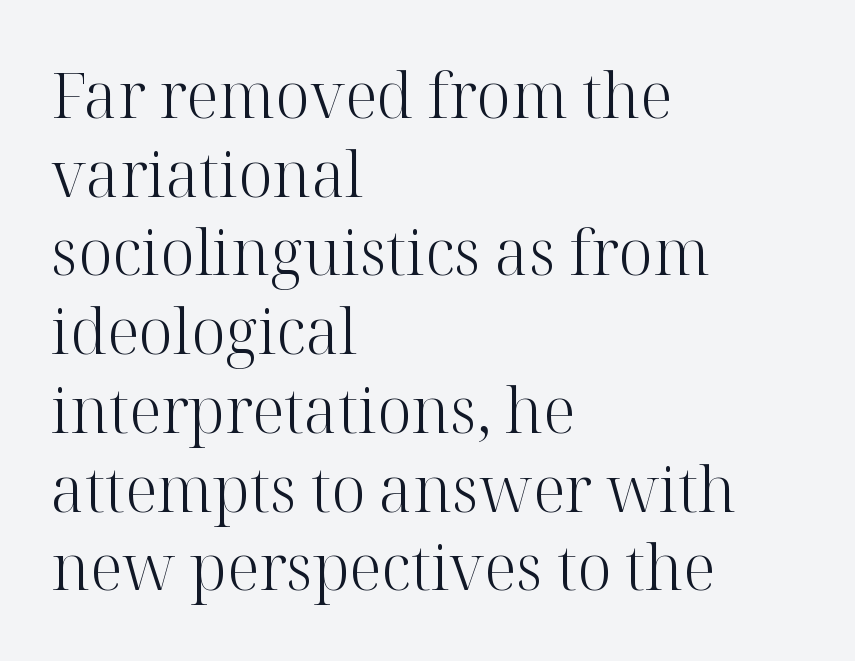
{"serif": "yes", "italic": "no", "bold": "no", "weight": "light", "width": "normal", "stroke_contrast": "high", "x_height": "medium", "monospaced": "no", "underline": "no", "align": "left", "line_spacing": "normal", "line_spacing_ratio": 1.27, "letter_spacing": "normal", "letter_spacing_em": 0.0, "glyph_px": 62}
